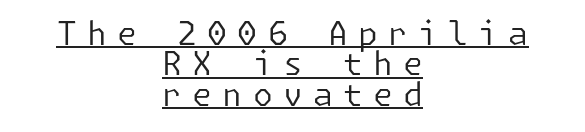
Every word sits above its own underline. What stands out about the letter spacing? Its width — letters are far apart. The rag falls on both sides of this text block equally. Every character sits straight up, as roman type does.
